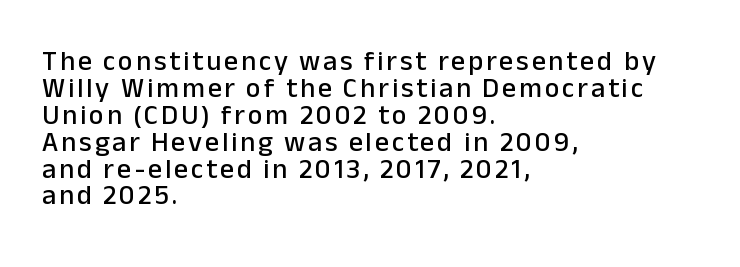
The image shows 28 px sans-serif type, upright; set left-aligned, tight line spacing (0.96x), not underlined; low stroke contrast and a medium x-height.
